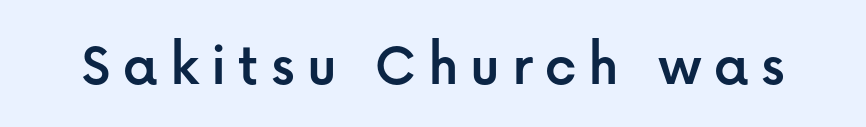
The image shows 63 px sans-serif type, upright; set not underlined; low stroke contrast and a medium x-height.
